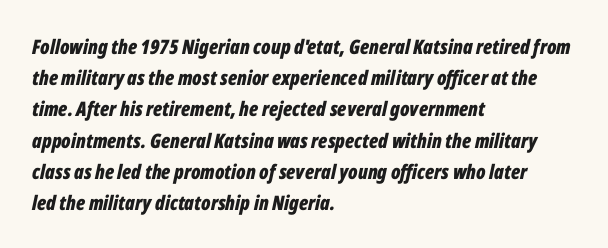
Q: Is the text bold? A: Yes.
Q: Is the text italic (slanted)? A: Yes, it leans right by about 12 degrees.
Q: Is the text underlined? A: No.
Q: How is the paragraph aligned? A: Left-aligned.
Q: Is the spacing between letters normal or unusually wide? A: Normal.
Q: Is the spacing between lines tight, normal or loose? A: Normal.
